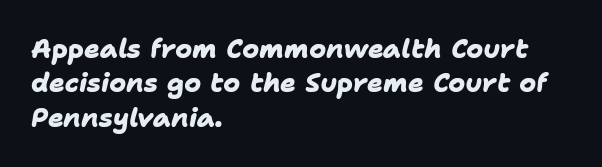
The rendering anchors every line to the left-hand side. The gap between lines stays unmarked. The characters look thick and weighty, a clear bold. Normally led — the rows are evenly, conventionally spaced. Letter spacing: default.
